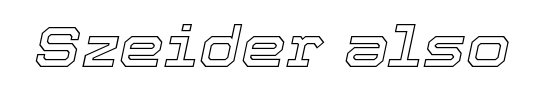
Q: Is the text italic (slanted)? A: Yes, it leans right by about 12 degrees.
Q: Is the text underlined? A: No.
Q: Is the spacing between letters normal or unusually wide? A: Normal.
Q: Width (condensed, normal, or wide)? A: Normal.
Q: x-height? A: Medium.
Q: Monospaced? A: No.
